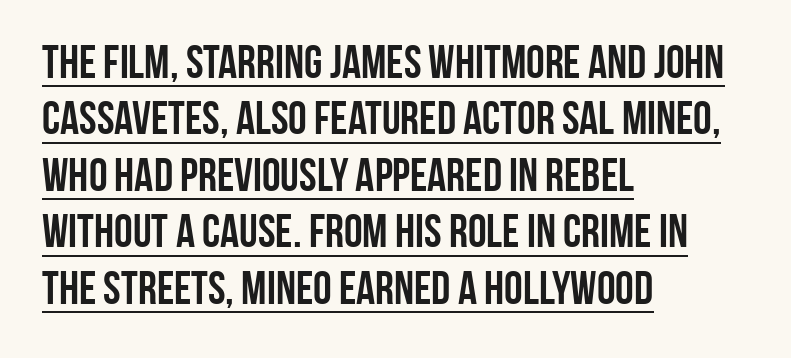
The image shows 47 px semibold, condensed sans-serif type, upright; set left-aligned, line spacing 1.2x, normal letter spacing, underlined; low stroke contrast and a large x-height.
